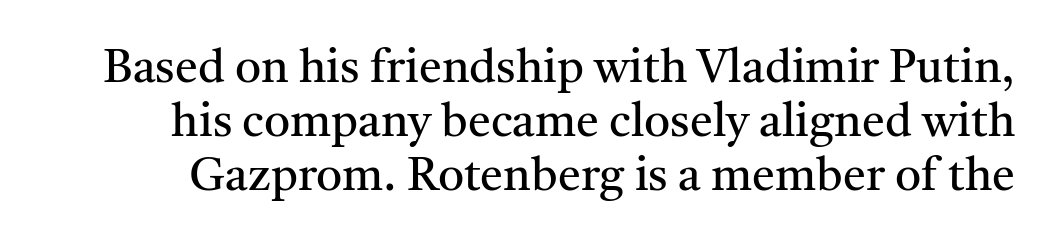
Every character sits straight up, as roman type does. No heavy texture on the line: the type isn't bold. Letters rest on an invisible, unmarked baseline. Character widths vary here, with narrow letters taking less room than wide ones. Does extra space separate the letters? No, they use regular spacing.
